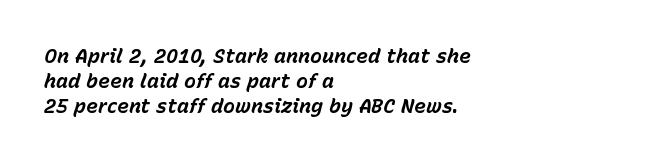
If you drew a line through each stem, it would be angled. Check under the words: just untouched page. Is there much room between lines? A standard amount, neither cramped nor airy. In terms of weight, the rendering is a true, heavy bold. Casual observation: everything's shoved over to the left.
